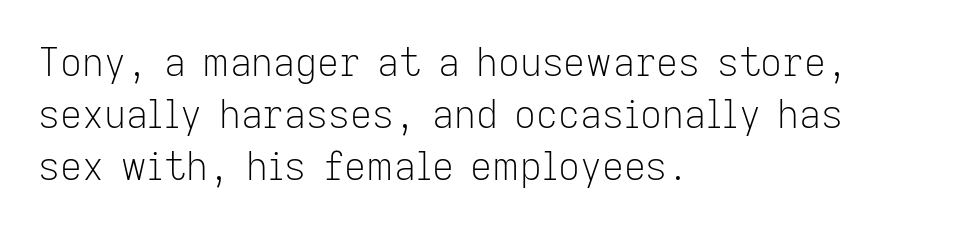
Q: Is the text bold? A: No.
Q: Is the text italic (slanted)? A: No, it is upright.
Q: Is the typeface a serif or a sans-serif typeface? A: Sans-serif.
Q: Is the text underlined? A: No.
Q: How is the paragraph aligned? A: Left-aligned.
Q: Is the spacing between letters normal or unusually wide? A: Normal.
Q: Is the spacing between lines tight, normal or loose? A: Normal.
Q: Width (condensed, normal, or wide)? A: Normal.
Q: Stroke contrast? A: Low.
Q: x-height? A: Medium.
Q: Monospaced? A: No.
